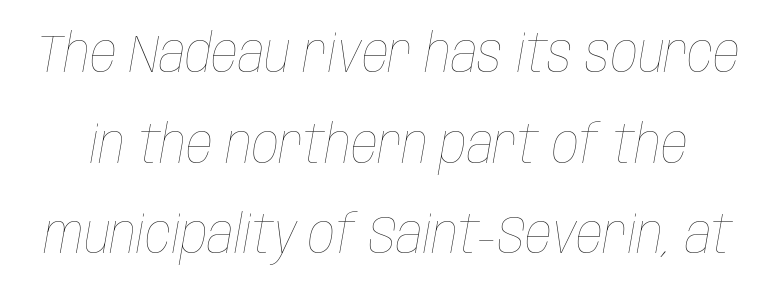
The image shows 53 px thin, condensed type, italic (leaning right); set line spacing 1.71x, normal letter spacing, not underlined; low stroke contrast and a large x-height.
